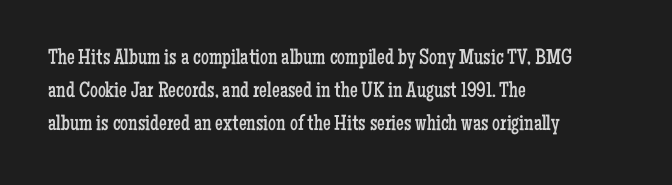
In terms of leading, this rendering sits right in the middle. Quick note: not italic, upright. Stems here are at most as thick as an everyday book face. Letter spacing: default.
